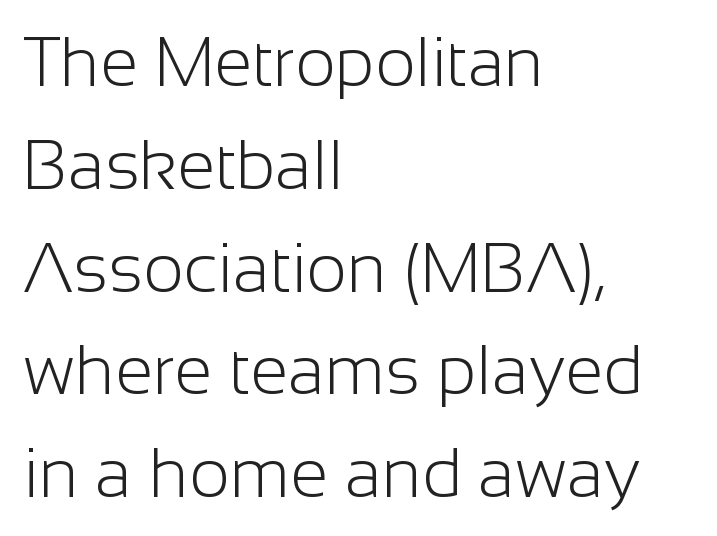
The image shows 69 px light sans-serif type, upright; set left-aligned, normal line spacing (1.49x), normal letter spacing, not underlined; low stroke contrast and a medium x-height.
